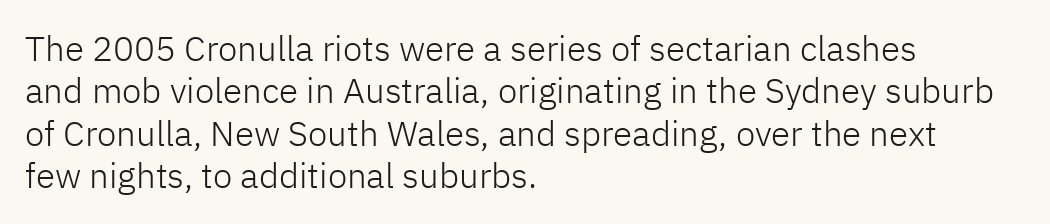
Q: Is the text bold? A: No.
Q: Is the text italic (slanted)? A: No, it is upright.
Q: Is the typeface a serif or a sans-serif typeface? A: Sans-serif.
Q: Is the text underlined? A: No.
Q: How is the paragraph aligned? A: Left-aligned.
Q: Is the spacing between letters normal or unusually wide? A: Normal.
Q: Width (condensed, normal, or wide)? A: Normal.
Q: Stroke contrast? A: Low.
Q: x-height? A: Medium.
Q: Monospaced? A: No.
